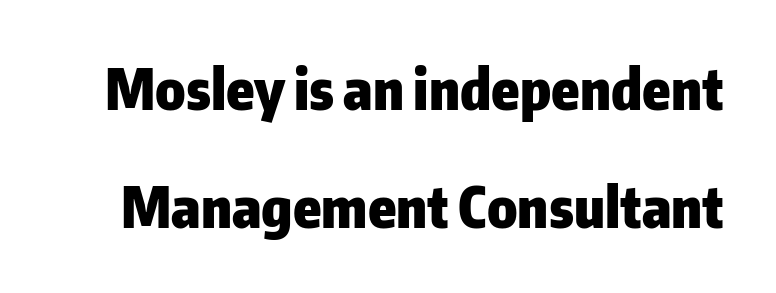
Vertically, the passage feels expansive, rows floating well apart. You'd pick this weight for a headline — it's a proper bold. These lines were composed using upright roman letters. Is this a fixed-width face? No — the glyphs have proportional, varying widths. Underline: absent. The face used here is a sans, in the tradition of grotesques and geometrics.
